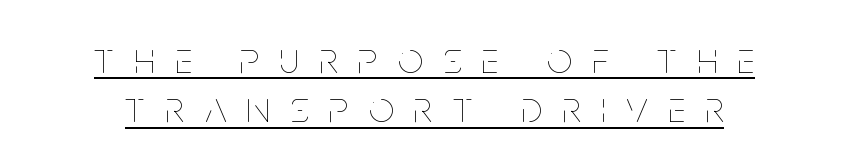
Q: Is the text bold? A: No.
Q: Is the text italic (slanted)? A: No, it is upright.
Q: Is the text underlined? A: Yes.
Q: How is the paragraph aligned? A: Centered.
Q: Is the spacing between letters normal or unusually wide? A: Unusually wide.
Q: Is the spacing between lines tight, normal or loose? A: Tight.
Q: Width (condensed, normal, or wide)? A: Condensed.
Q: Stroke contrast? A: Low.
Q: x-height? A: Large.
Q: Monospaced? A: No.
